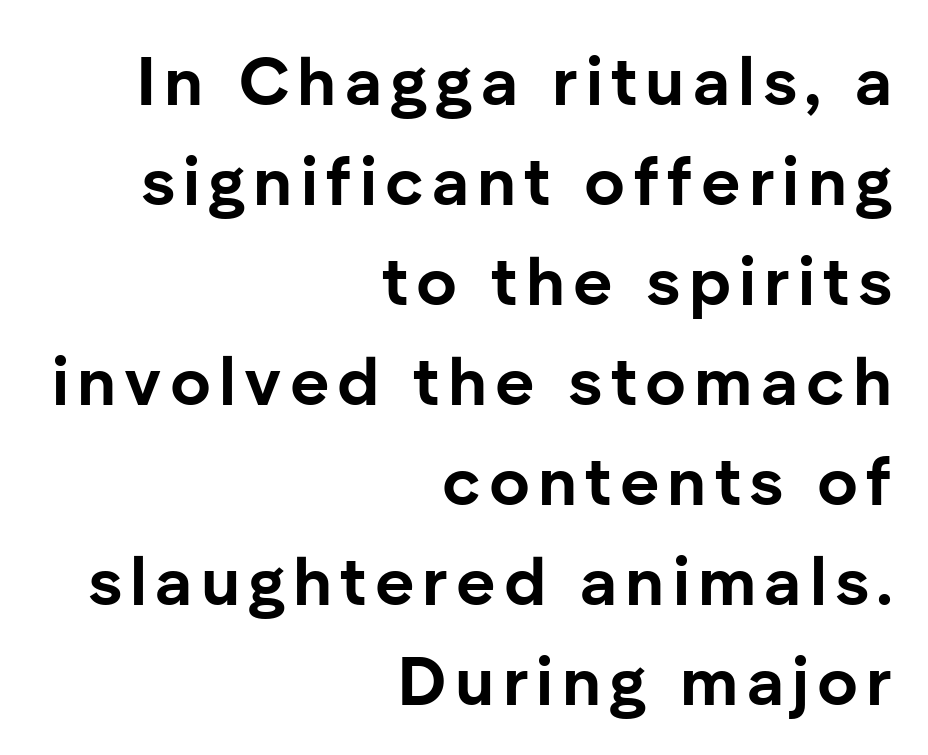
Rule under the text: the space is simply empty. Strokes here are thick enough to call this a true bold. These lines were composed using upright roman letters. Nothing sits at the stroke ends, so this counts as sans-serif. Think of a printed novel: that variable character pitch is what you see here.
